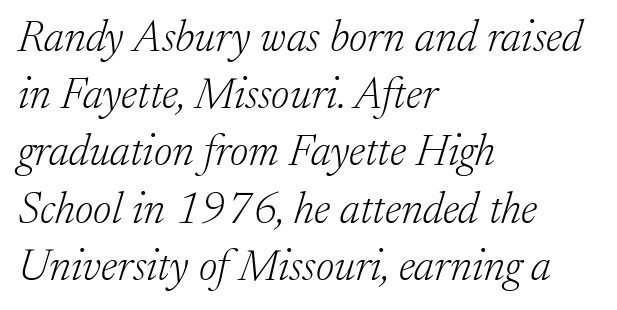
You could not count columns in this text — the font is proportionally spaced. The typeface has the unassuming heft of standard copy or less. The rendering shows small feet on the letterforms — a serif design. Leftover space on each line is placed entirely after the last word.
